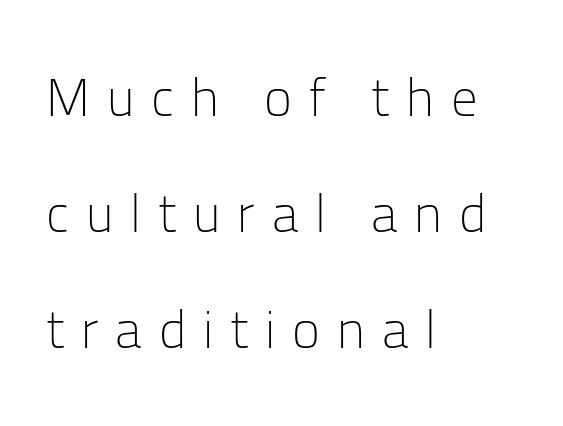
Q: Is the text bold? A: No.
Q: Is the text italic (slanted)? A: No, it is upright.
Q: Is the typeface a serif or a sans-serif typeface? A: Sans-serif.
Q: Is the text underlined? A: No.
Q: How is the paragraph aligned? A: Left-aligned.
Q: Is the spacing between letters normal or unusually wide? A: Unusually wide.
Q: Is the spacing between lines tight, normal or loose? A: Loose.
Q: Width (condensed, normal, or wide)? A: Normal.
Q: Stroke contrast? A: Low.
Q: x-height? A: Medium.
Q: Monospaced? A: No.
